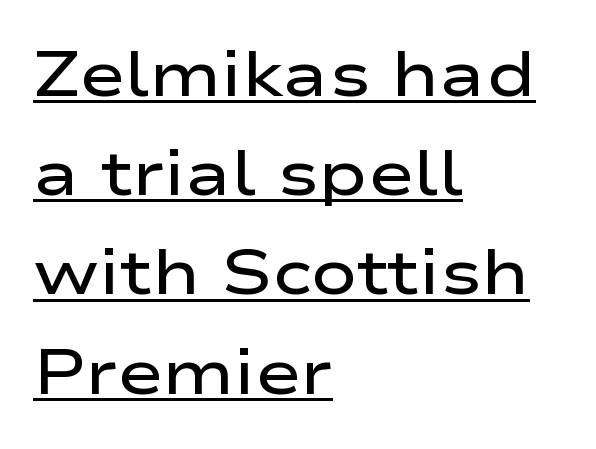
Q: Is the text bold? A: Semi-bold.
Q: Is the text italic (slanted)? A: No, it is upright.
Q: Is the typeface a serif or a sans-serif typeface? A: Sans-serif.
Q: Is the text underlined? A: Yes.
Q: How is the paragraph aligned? A: Left-aligned.
Q: Is the spacing between letters normal or unusually wide? A: Normal.
Q: Is the spacing between lines tight, normal or loose? A: Normal.
Q: Width (condensed, normal, or wide)? A: Wide.
Q: Stroke contrast? A: Low.
Q: x-height? A: Medium.
Q: Monospaced? A: No.
